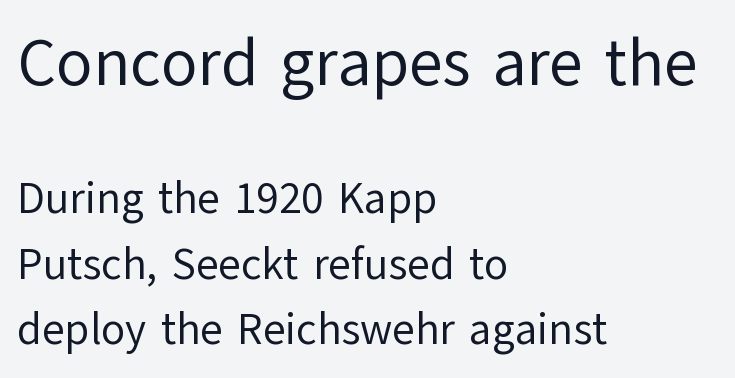
The image shows 66 px regular-weight sans-serif type, upright; set left-aligned, normal line spacing (1.49x), normal letter spacing, not underlined; the first (top) block is 1.5x larger; low stroke contrast and a medium x-height.
